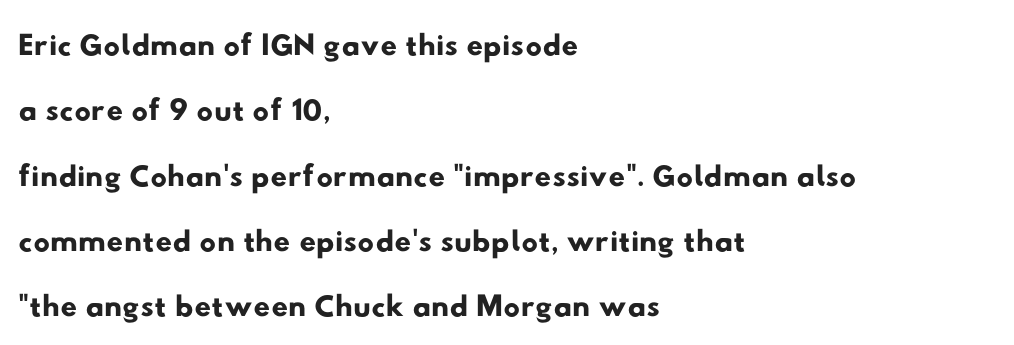
{"serif": "no", "width": "wide", "stroke_contrast": "low", "x_height": "small", "monospaced": "no", "underline": "no", "align": "left", "line_spacing": "normal", "line_spacing_ratio": 1.42, "letter_spacing": "normal", "letter_spacing_em": 0.0, "glyph_px": 46}
